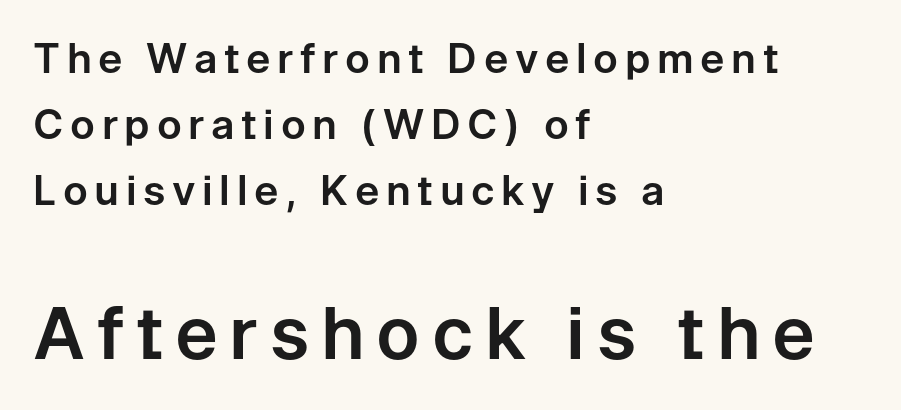
Q: Is the text italic (slanted)? A: No, it is upright.
Q: Is the typeface a serif or a sans-serif typeface? A: Sans-serif.
Q: Is the text underlined? A: No.
Q: How is the paragraph aligned? A: Left-aligned.
Q: Is the spacing between lines tight, normal or loose? A: Normal.
Q: Which block of text is set in a larger size, the first (top) or the second (bottom)? A: The second (bottom) one.
Q: Width (condensed, normal, or wide)? A: Normal.
Q: Stroke contrast? A: Low.
Q: x-height? A: Medium.
Q: Monospaced? A: No.
